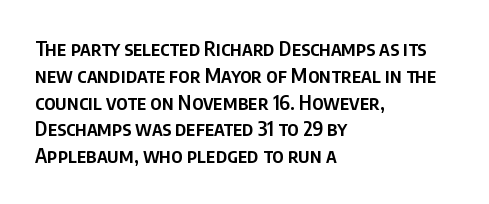
The image shows 20 px text type, upright; set left-aligned, normal line spacing (1.34x), normal letter spacing, not underlined.
